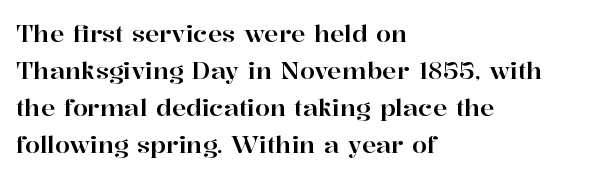
{"italic": "no", "underline": "no", "align": "left", "line_spacing": "normal", "line_spacing_ratio": 1.54, "letter_spacing": "normal", "letter_spacing_em": 0.0, "glyph_px": 24}
